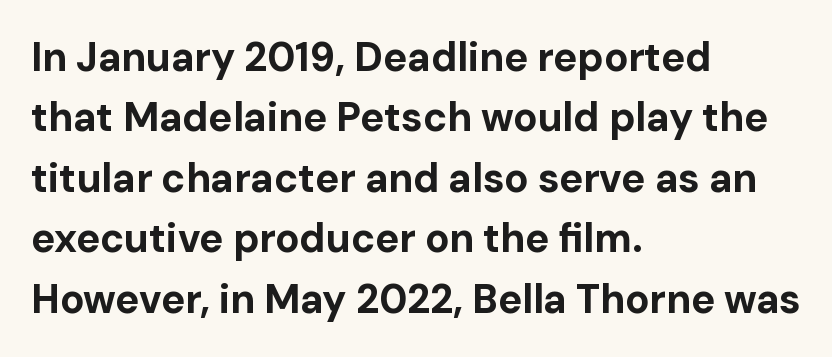
The image shows 40 px bold sans-serif type, upright; set left-aligned, normal line spacing (1.51x), normal letter spacing, not underlined; low stroke contrast and a medium x-height.
